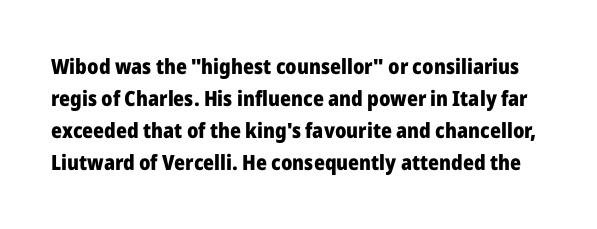
{"italic": "no", "bold": "yes", "underline": "no", "line_spacing": "normal", "line_spacing_ratio": 1.53, "letter_spacing": "normal", "letter_spacing_em": 0.0, "glyph_px": 21}
